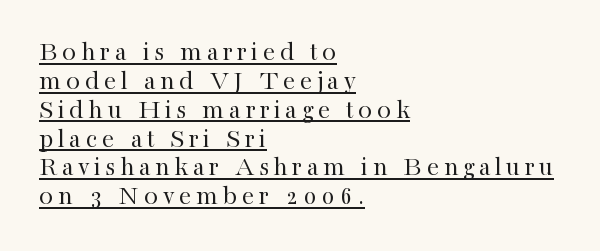
Q: Is the text bold? A: No.
Q: Is the text italic (slanted)? A: No, it is upright.
Q: Is the typeface a serif or a sans-serif typeface? A: Serif.
Q: Is the text underlined? A: Yes.
Q: How is the paragraph aligned? A: Left-aligned.
Q: Is the spacing between lines tight, normal or loose? A: Tight.
Q: Width (condensed, normal, or wide)? A: Normal.
Q: Stroke contrast? A: High.
Q: x-height? A: Medium.
Q: Monospaced? A: No.
